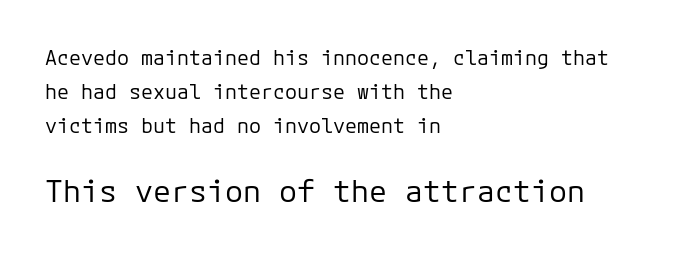
Compared with a typical body face, this is equally light or lighter still. Nothing sits at the stroke ends, so this counts as sans-serif. If you drew a ruler down the left edge, every line would touch it. The space directly below the letters is spotless. The type is set solid horizontally, with unmodified tracking. Here the second block reads like a headline and the first like body copy.
